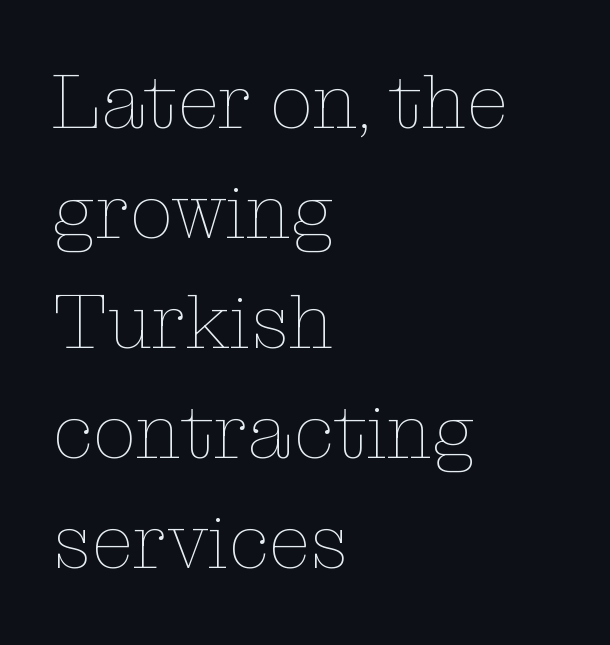
{"italic": "no", "bold": "no", "weight": "thin", "width": "normal", "stroke_contrast": "low", "x_height": "medium", "monospaced": "no", "underline": "no", "align": "left", "line_spacing": "normal", "line_spacing_ratio": 1.43, "letter_spacing": "normal", "letter_spacing_em": 0.0, "glyph_px": 77}
